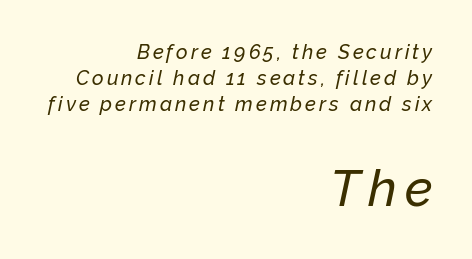
{"italic": "yes", "lean": "right", "slant_degrees": 12, "width": "normal", "stroke_contrast": "low", "x_height": "medium", "monospaced": "no", "underline": "no", "align": "right", "line_spacing": "normal", "line_spacing_ratio": 1.29, "larger_block": "second", "size_ratio": 2.55, "glyph_px": 51}
